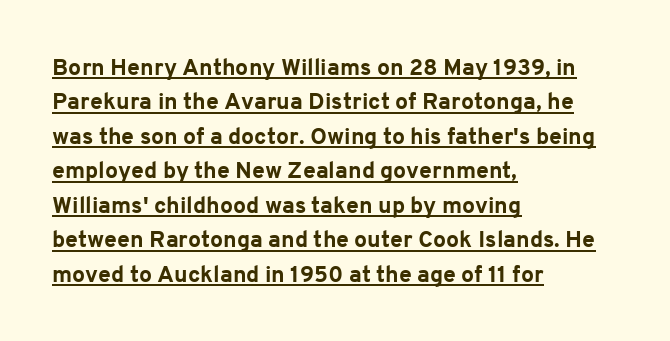
{"italic": "no", "bold": "yes", "underline": "yes", "align": "left", "line_spacing": "normal", "line_spacing_ratio": 1.5, "letter_spacing": "normal", "letter_spacing_em": 0.0, "glyph_px": 23}
